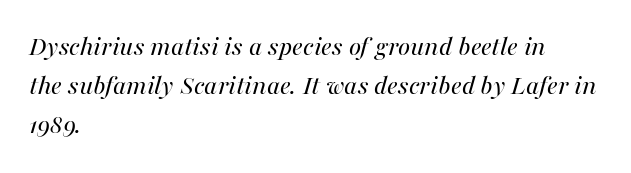
Q: Is the text bold? A: No.
Q: Is the text italic (slanted)? A: Yes, it leans right by about 16 degrees.
Q: Is the text underlined? A: No.
Q: How is the paragraph aligned? A: Left-aligned.
Q: Is the spacing between letters normal or unusually wide? A: Normal.
Q: Is the spacing between lines tight, normal or loose? A: Normal.
Q: Width (condensed, normal, or wide)? A: Normal.
Q: Stroke contrast? A: Medium.
Q: x-height? A: Medium.
Q: Monospaced? A: No.
